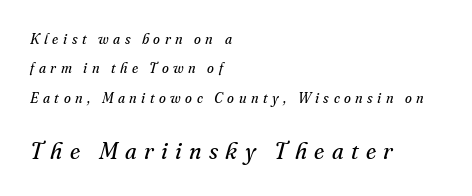
The image shows 23 px text type, italic (leaning right); set left-aligned, loose line spacing (2.09x), unusually wide letter spacing (+0.32 em), not underlined; the second (bottom) block is 1.64x larger.
